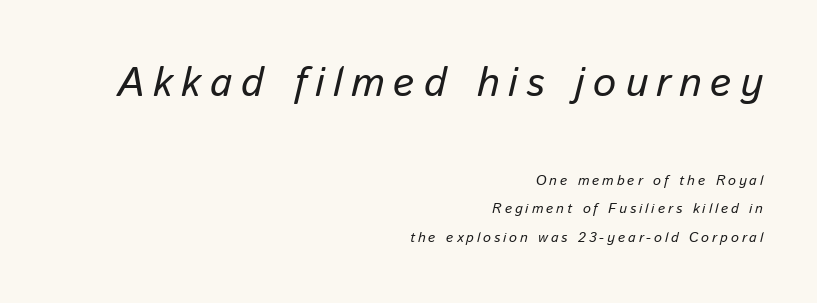
Is there much room between lines? Yes — plenty of vertical air separates them. Underline: absent. Do the characters align in a grid? No, the font is proportional. Tracking here is generous; glyphs stand well apart from one another. Slant detected: the letters are inclined.
